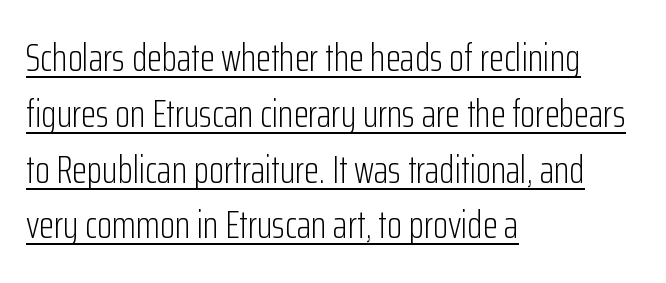
Q: Is the text bold? A: No.
Q: Is the text italic (slanted)? A: No, it is upright.
Q: Is the typeface a serif or a sans-serif typeface? A: Sans-serif.
Q: Is the text underlined? A: Yes.
Q: How is the paragraph aligned? A: Left-aligned.
Q: Is the spacing between letters normal or unusually wide? A: Normal.
Q: Is the spacing between lines tight, normal or loose? A: Normal.
Q: Width (condensed, normal, or wide)? A: Condensed.
Q: Stroke contrast? A: Low.
Q: x-height? A: Medium.
Q: Monospaced? A: No.
